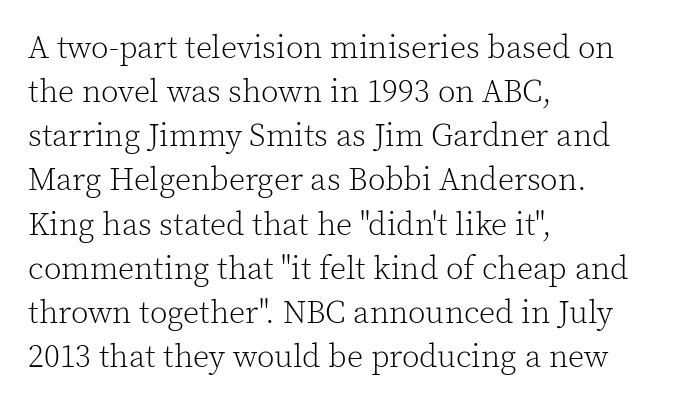
Upright lettering throughout. Descenders hang freely into open space. What's the leading like? Ordinary, nothing unusual. Yep, those are serifs on the letters. Left-aligned paragraph, ragged on the right. Spacing between characters is what you'd get straight out of the box.
